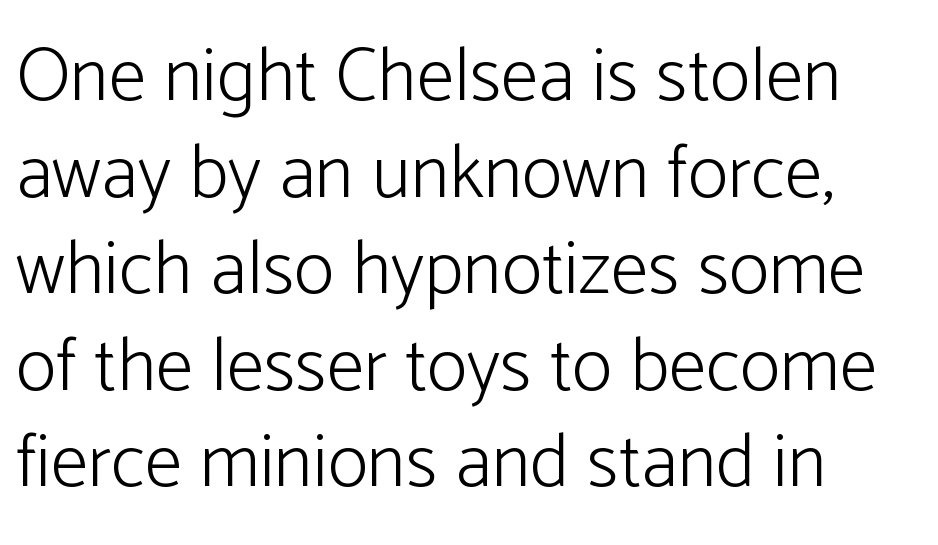
The image shows 76 px light sans-serif type, upright; set left-aligned, normal line spacing (1.27x), normal letter spacing, not underlined; low stroke contrast and a medium x-height.
